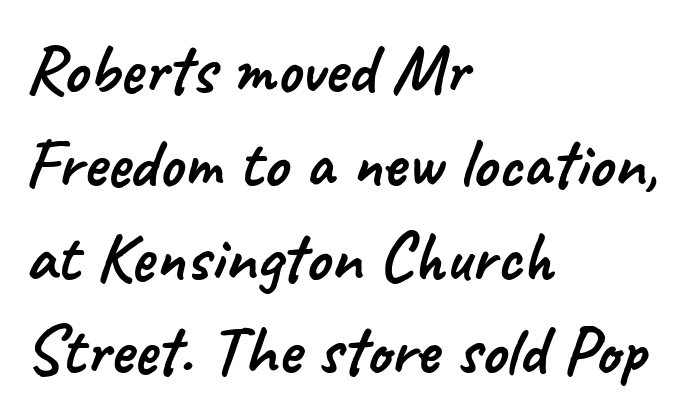
The typesetter chose a ragged-right arrangement here. Is this a fixed-width face? No — the glyphs have proportional, varying widths. Quick note: underline off. Short note: letters normally spaced. Reading down the column, the eye jumps a familiar distance to each next line. Observe the absence of serifs on each vertical stroke in this sample.
